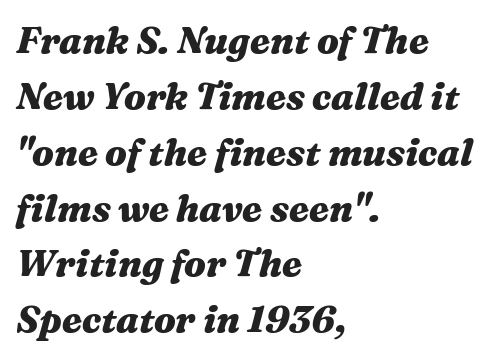
{"italic": "yes", "lean": "right", "slant_degrees": 16, "bold": "yes", "weight": "heavy", "width": "wide", "stroke_contrast": "medium", "x_height": "medium", "monospaced": "no", "underline": "no", "align": "left", "line_spacing": "normal", "line_spacing_ratio": 1.51, "letter_spacing": "normal", "letter_spacing_em": 0.0, "glyph_px": 37}
